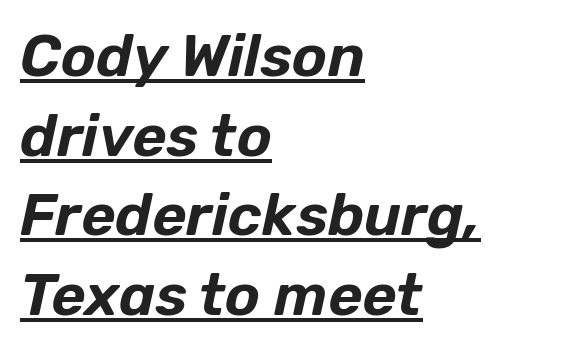
The image shows 59 px text type, italic (leaning right); set left-aligned, normal line spacing (1.35x), normal letter spacing, underlined; low stroke contrast and a medium x-height.
